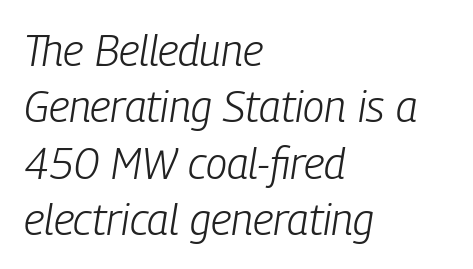
The image shows 43 px light, condensed type, italic (leaning right); set left-aligned, normal line spacing (1.31x), normal letter spacing, not underlined; low stroke contrast and a medium x-height.
